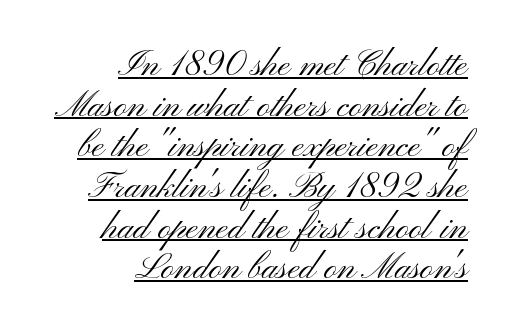
{"serif": "no", "bold": "no", "weight": "light", "width": "wide", "stroke_contrast": "medium", "x_height": "small", "monospaced": "no", "underline": "yes", "align": "right", "line_spacing": "tight", "line_spacing_ratio": 1.13, "letter_spacing": "normal", "letter_spacing_em": 0.0, "glyph_px": 36}
